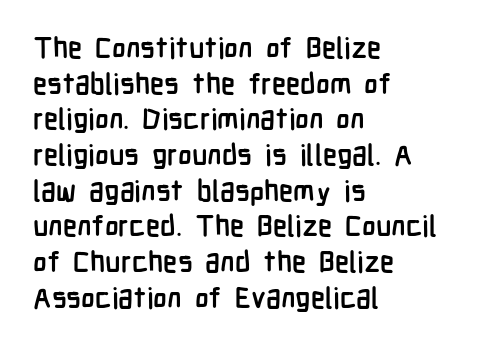
Varying glyph widths throughout — classic text-font behaviour. The lines in this sample share a left origin and differ only in where they stop. Lines of text with bare space underneath. There is no visible air inserted between adjacent glyphs. The typesetting leans heavy: a genuine bold. Posture: straight, roman, zero tilt.
